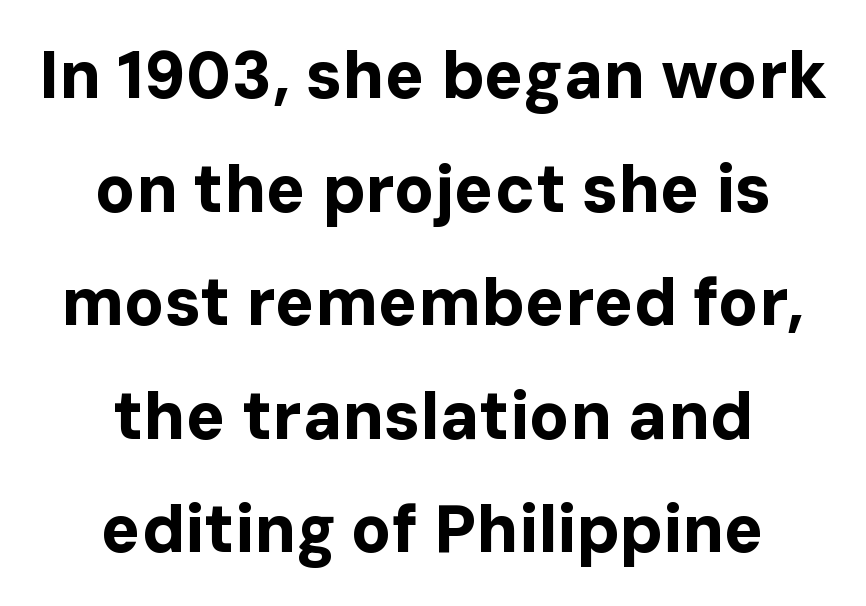
The lines are quadded center. In terms of letterform style, serifs are entirely absent. In terms of posture, this sample is upright. Note the varied advance widths — an 'i' is clearly narrower than an 'm'. Here the glyphs are tracked normally, forming tight word shapes. The passage shown is not underscored anywhere.
